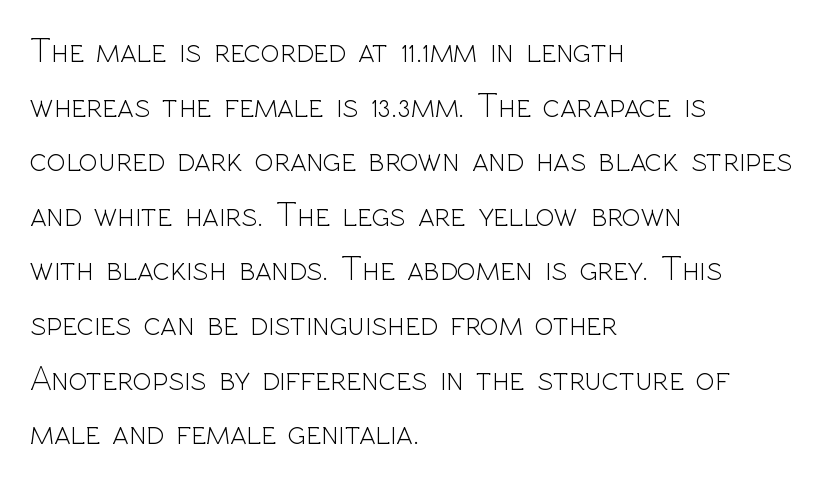
Q: Is the text bold? A: No.
Q: Is the text italic (slanted)? A: No, it is upright.
Q: Is the typeface a serif or a sans-serif typeface? A: Sans-serif.
Q: Is the text underlined? A: No.
Q: How is the paragraph aligned? A: Left-aligned.
Q: Is the spacing between letters normal or unusually wide? A: Normal.
Q: Is the spacing between lines tight, normal or loose? A: Normal.
Q: Width (condensed, normal, or wide)? A: Normal.
Q: x-height? A: Medium.
Q: Monospaced? A: No.
